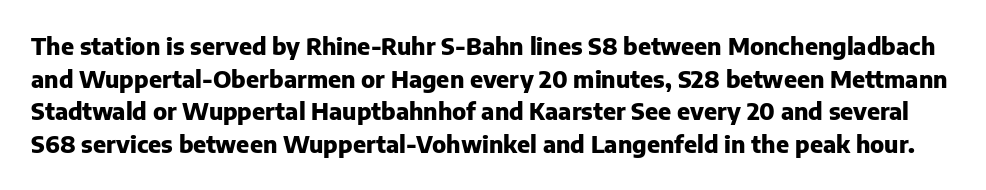
Typographic density is high because the face is bold. Type without underlining. The axis of the letterforms is exactly vertical. A typesetter would call this zero additional tracking.
